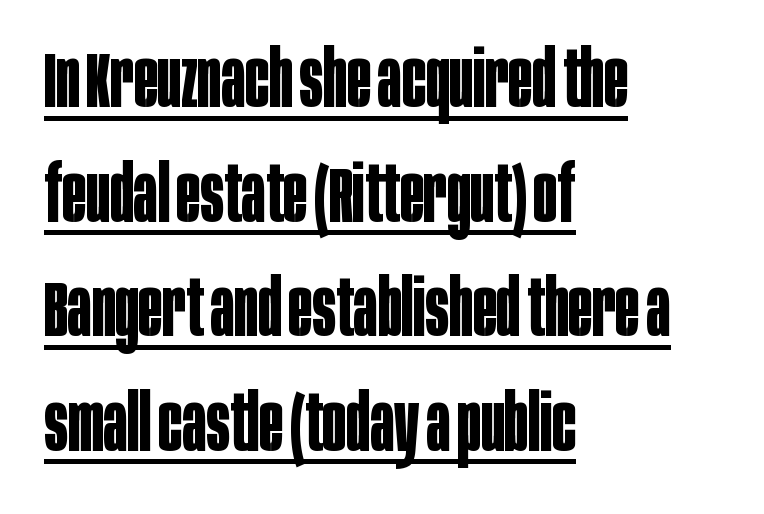
{"serif": "no", "italic": "no", "bold": "yes", "weight": "bold", "width": "condensed", "stroke_contrast": "low", "x_height": "large", "monospaced": "no", "underline": "yes", "align": "left", "line_spacing": "normal", "line_spacing_ratio": 1.45, "letter_spacing": "normal", "letter_spacing_em": 0.0, "glyph_px": 79}
